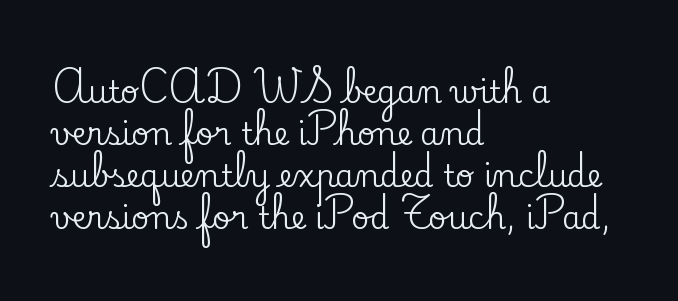
The image shows 31 px serif type, upright; set left-aligned, normal line spacing (1.36x), normal letter spacing, not underlined; low stroke contrast and a small x-height.
